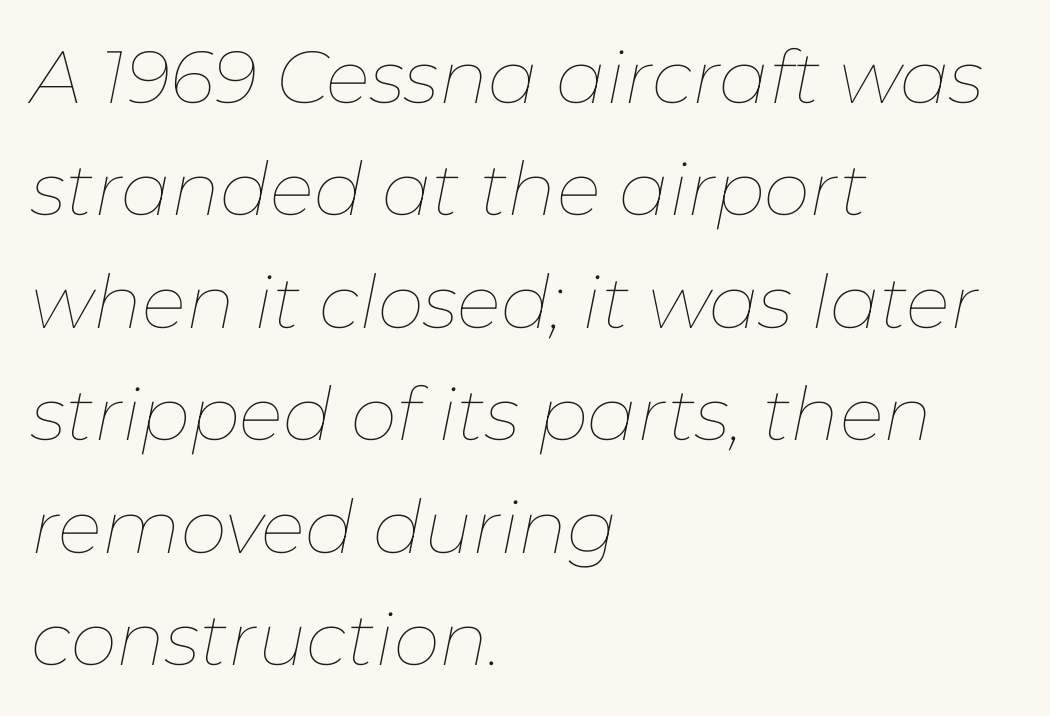
The image shows 74 px thin type, italic (leaning right); set left-aligned, normal line spacing (1.52x), normal letter spacing, not underlined; low stroke contrast and a medium x-height.
